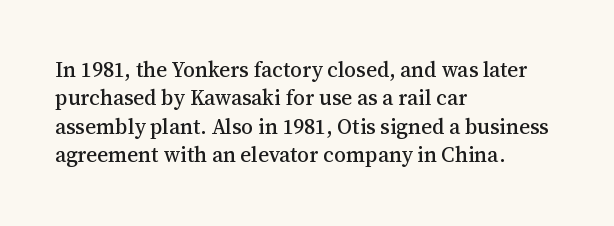
{"italic": "no", "underline": "no", "align": "left", "line_spacing": "normal", "line_spacing_ratio": 1.35, "letter_spacing": "normal", "letter_spacing_em": 0.0, "glyph_px": 21}
